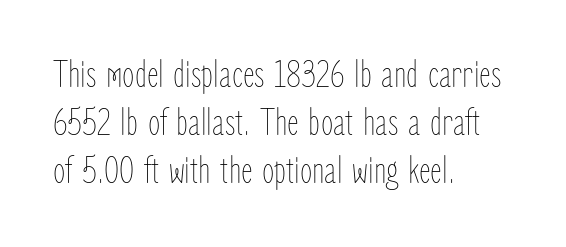
Between one letter and the next there's only the usual sliver of space. Compared with a centered layout, this one pins lines to the left instead. No word sits above an underline. Characters remain perfectly vertical along every line. Looks like regular typesetting: each glyph gets only the width it needs.
